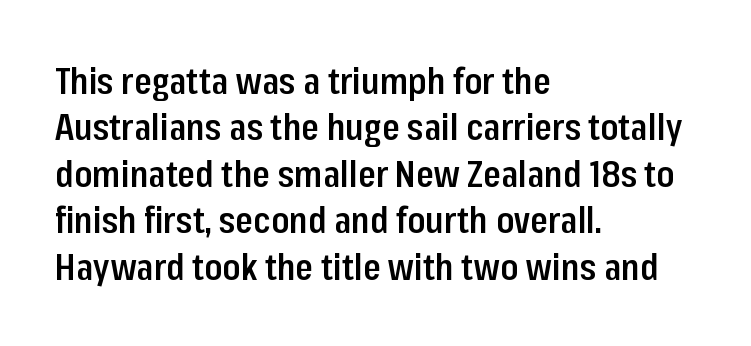
{"serif": "no", "italic": "no", "bold": "semi", "weight": "semibold", "width": "condensed", "stroke_contrast": "low", "x_height": "medium", "monospaced": "no", "underline": "no", "align": "left", "line_spacing": "normal", "line_spacing_ratio": 1.29, "letter_spacing": "normal", "letter_spacing_em": 0.0, "glyph_px": 36}
